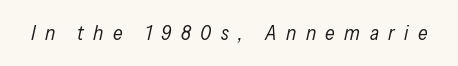
In terms of letterspacing, this is a distinctly airy, spread setting. Emphasis-style slanted type is in use. Is the type heavy? It reads as light-to-regular instead. Honestly, there is no underline to notice here at all.
